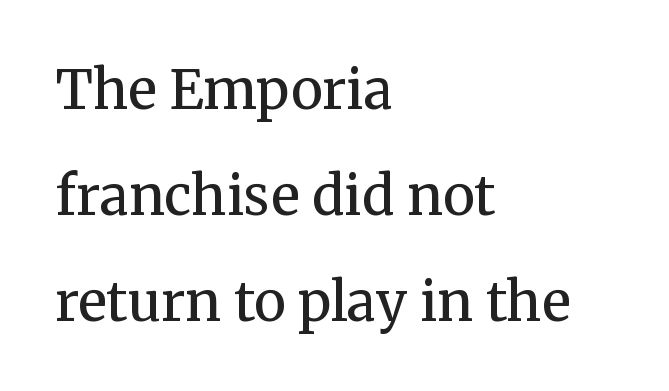
Q: Is the text bold? A: No.
Q: Is the text italic (slanted)? A: No, it is upright.
Q: Is the typeface a serif or a sans-serif typeface? A: Serif.
Q: Is the text underlined? A: No.
Q: How is the paragraph aligned? A: Left-aligned.
Q: Is the spacing between letters normal or unusually wide? A: Normal.
Q: Is the spacing between lines tight, normal or loose? A: Loose.
Q: Width (condensed, normal, or wide)? A: Normal.
Q: Stroke contrast? A: Medium.
Q: x-height? A: Medium.
Q: Monospaced? A: No.
